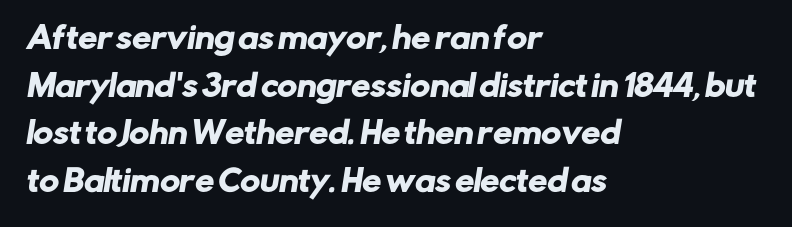
The image shows 30 px sans-serif type; set left-aligned, normal line spacing (1.59x), normal letter spacing, not underlined; low stroke contrast and a medium x-height.
